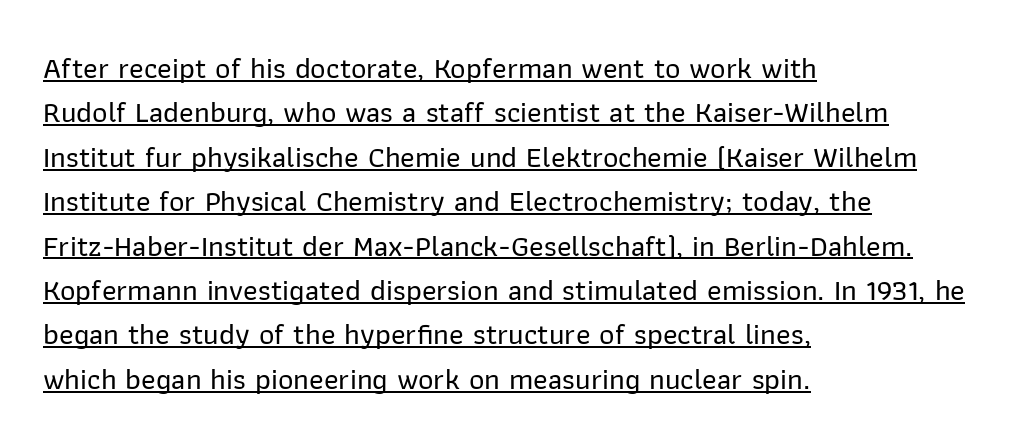
Q: Is the text italic (slanted)? A: No, it is upright.
Q: Is the typeface a serif or a sans-serif typeface? A: Sans-serif.
Q: Is the text underlined? A: Yes.
Q: How is the paragraph aligned? A: Left-aligned.
Q: Is the spacing between letters normal or unusually wide? A: Normal.
Q: Is the spacing between lines tight, normal or loose? A: Normal.
Q: Width (condensed, normal, or wide)? A: Normal.
Q: Stroke contrast? A: Low.
Q: x-height? A: Medium.
Q: Monospaced? A: No.
